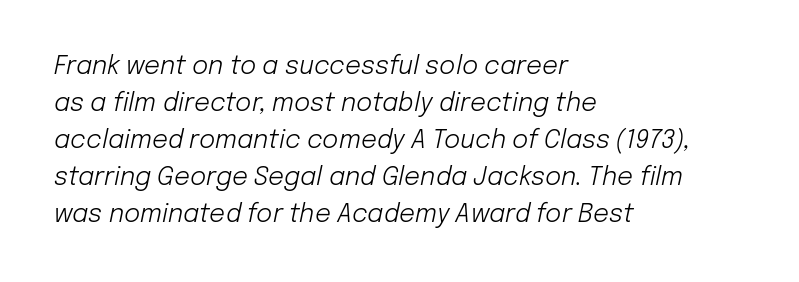
Q: Is the text bold? A: No.
Q: Is the text italic (slanted)? A: Yes, it leans right by about 12 degrees.
Q: Is the text underlined? A: No.
Q: How is the paragraph aligned? A: Left-aligned.
Q: Is the spacing between letters normal or unusually wide? A: Normal.
Q: Is the spacing between lines tight, normal or loose? A: Normal.
